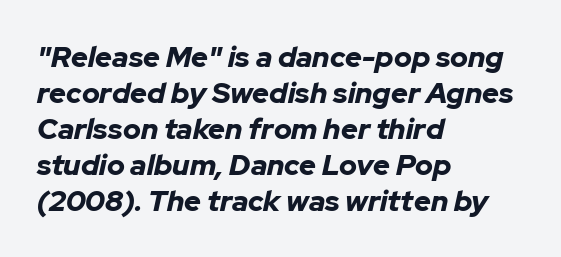
The image shows 29 px bold type, italic (leaning right); set left-aligned, line spacing 1.24x, normal letter spacing, not underlined; low stroke contrast and a medium x-height.
